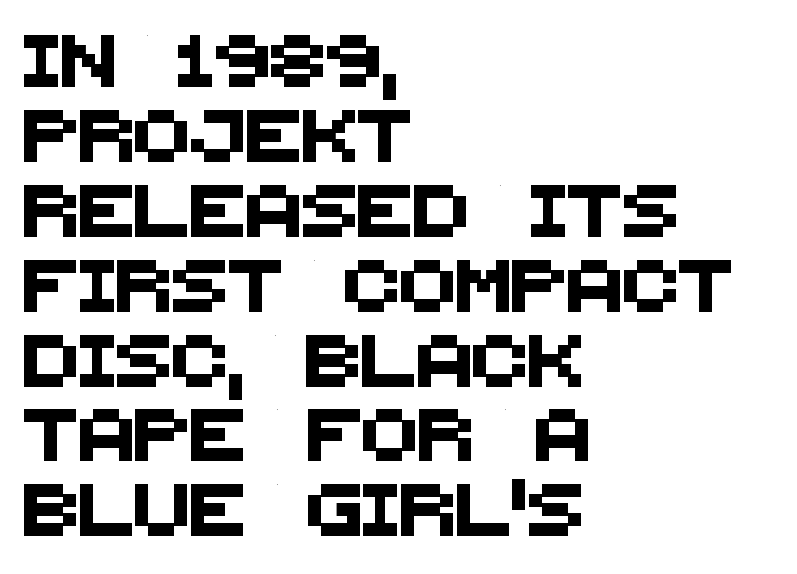
The image shows 52 px sans-serif type; set left-aligned, normal line spacing (1.44x), normal letter spacing, not underlined; medium stroke contrast and a large x-height.
